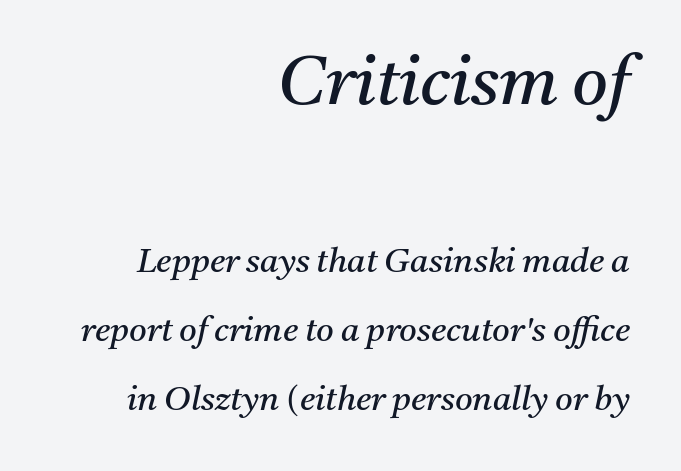
{"serif": "yes", "italic": "yes", "lean": "right", "slant_degrees": 11, "bold": "no", "weight": "regular", "width": "normal", "stroke_contrast": "medium", "x_height": "medium", "monospaced": "no", "underline": "no", "align": "right", "line_spacing": "loose", "line_spacing_ratio": 2.03, "letter_spacing": "normal", "letter_spacing_em": 0.0, "larger_block": "first", "size_ratio": 2.03, "glyph_px": 69}
